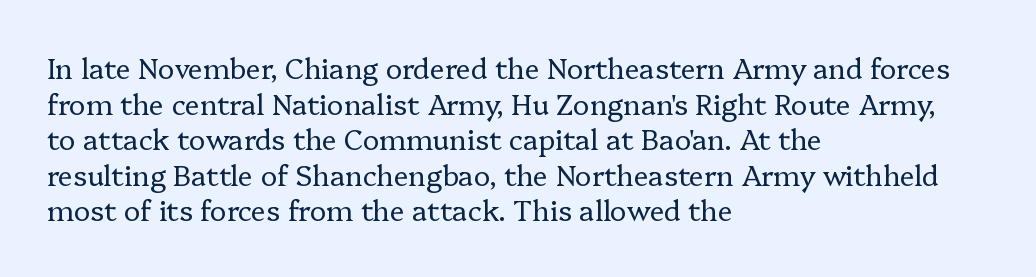
Q: Is the text bold? A: No.
Q: Is the text italic (slanted)? A: No, it is upright.
Q: Is the typeface a serif or a sans-serif typeface? A: Serif.
Q: Is the text underlined? A: No.
Q: How is the paragraph aligned? A: Left-aligned.
Q: Is the spacing between letters normal or unusually wide? A: Normal.
Q: Is the spacing between lines tight, normal or loose? A: Normal.
Q: Width (condensed, normal, or wide)? A: Normal.
Q: Stroke contrast? A: Low.
Q: x-height? A: Medium.
Q: Monospaced? A: No.
